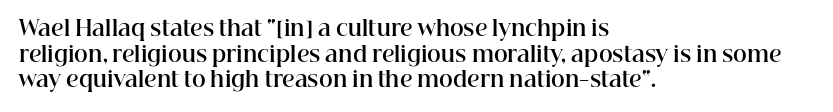
{"italic": "no", "bold": "yes", "underline": "no", "align": "left", "line_spacing_ratio": 1.22, "letter_spacing": "normal", "letter_spacing_em": 0.0, "glyph_px": 21}
